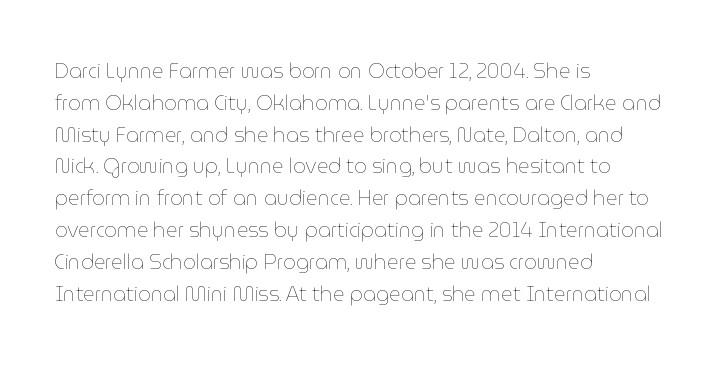
{"italic": "no", "bold": "no", "underline": "no", "align": "left", "line_spacing": "normal", "line_spacing_ratio": 1.59, "letter_spacing": "normal", "letter_spacing_em": 0.0, "glyph_px": 20}
